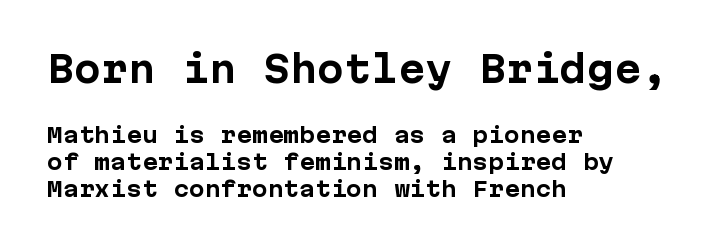
The image shows 36 px bold sans-serif type, upright; set left-aligned, normal line spacing (1.29x), normal letter spacing, not underlined; the first (top) block is 1.71x larger; low stroke contrast and a medium x-height.
